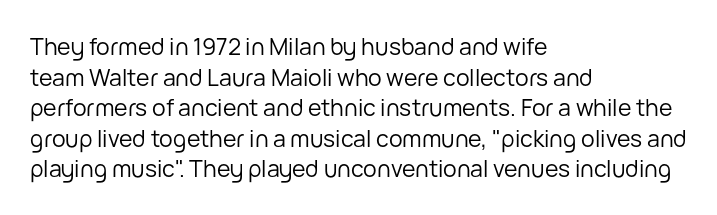
Vertical spacing — default. The text block is weighted toward the left margin, trailing off unevenly rightward. The baseline area is clear. These lines keep a tight, regular rhythm from letter to letter. No extra ink here — the face is not bold.
